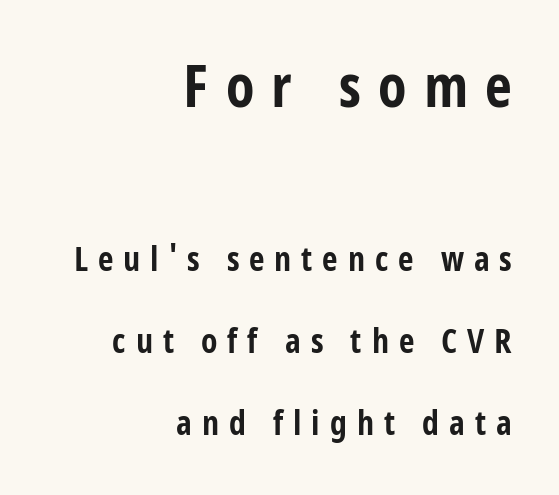
Rows of type keep a wide berth in the vertical direction. The lettering holds an erect, upright posture throughout. Substantial extra tracking has been applied to these lines. The passage shown is not underscored anywhere. Letterform terminals end flat and unadorned throughout the passage. Casual observation: everything's shoved over to the right.
